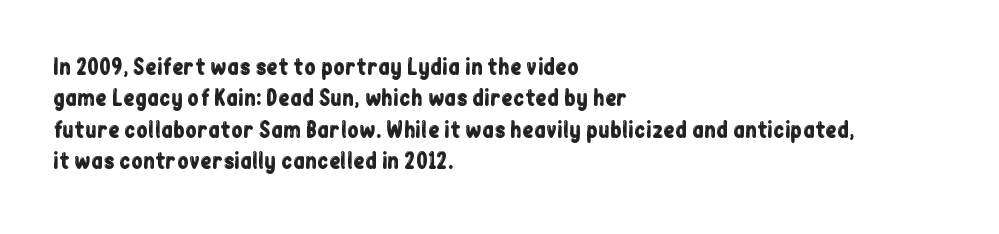
The image shows 21 px text type, upright; set left-aligned, normal line spacing (1.5x), normal letter spacing, not underlined.
